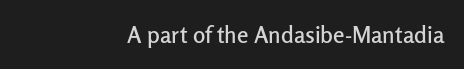
The image shows 23 px text type, upright; set right-aligned, normal letter spacing, not underlined.
